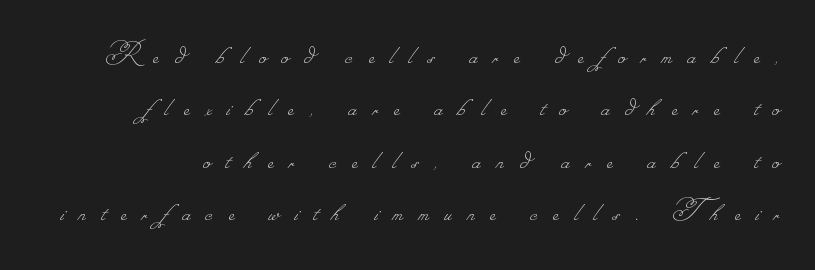
Q: Is the text bold? A: No.
Q: Is the text underlined? A: No.
Q: Is the spacing between letters normal or unusually wide? A: Unusually wide.
Q: Is the spacing between lines tight, normal or loose? A: Normal.
Q: Width (condensed, normal, or wide)? A: Normal.
Q: Stroke contrast? A: Low.
Q: Monospaced? A: No.
